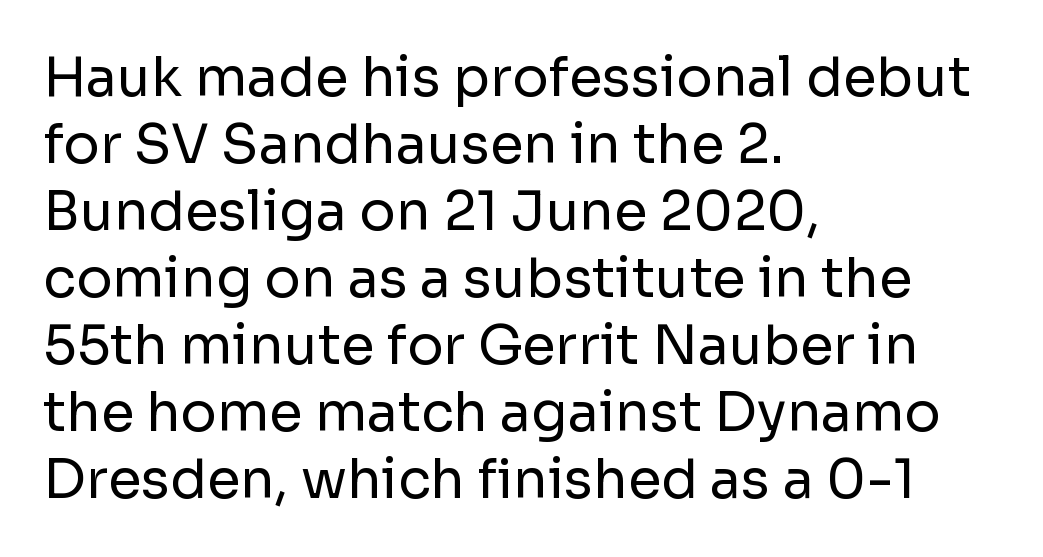
Q: Is the text bold? A: No.
Q: Is the text italic (slanted)? A: No, it is upright.
Q: Is the typeface a serif or a sans-serif typeface? A: Sans-serif.
Q: Is the text underlined? A: No.
Q: How is the paragraph aligned? A: Left-aligned.
Q: Is the spacing between letters normal or unusually wide? A: Normal.
Q: Width (condensed, normal, or wide)? A: Normal.
Q: Stroke contrast? A: Low.
Q: x-height? A: Medium.
Q: Monospaced? A: No.
